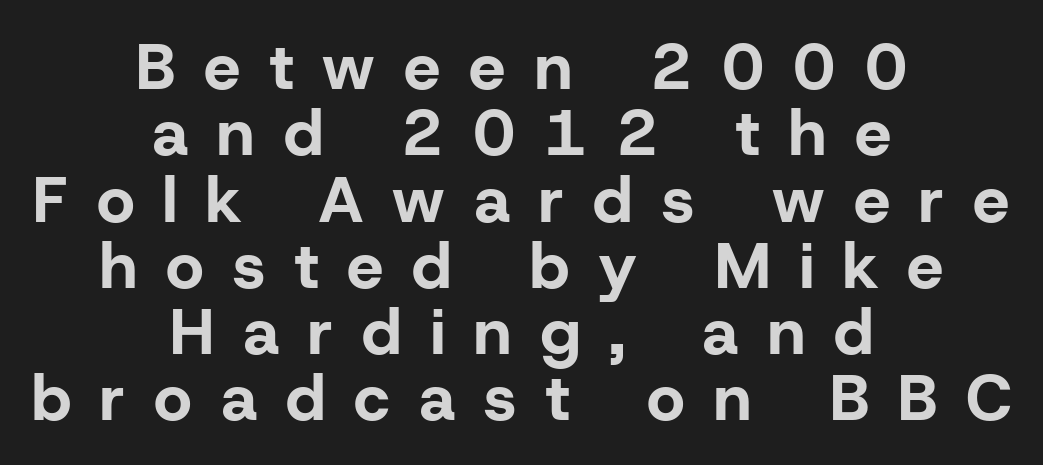
{"serif": "no", "italic": "no", "bold": "yes", "weight": "bold", "width": "normal", "stroke_contrast": "low", "x_height": "medium", "monospaced": "no", "underline": "no", "align": "center", "line_spacing": "tight", "line_spacing_ratio": 1.02, "letter_spacing": "wide", "letter_spacing_em": 0.45, "glyph_px": 65}
